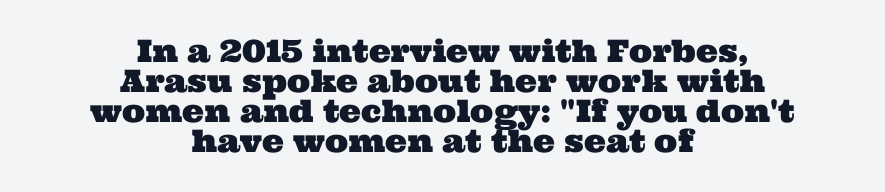
If you measured baseline to baseline, you'd find a short distance. Glyph-to-glyph distance matches everyday printed text. The space beneath each line is pristine and unruled. A centered setting, common on invitations and titles, is used for this passage. Are there feet on the stems? There are — it's a serif. Looks like regular typesetting: each glyph gets only the width it needs.
